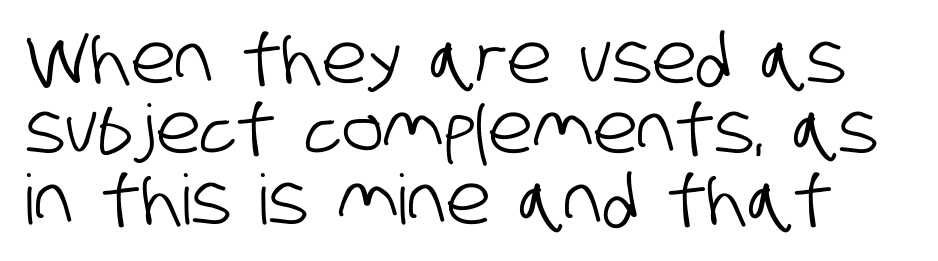
The image shows 69 px condensed sans-serif type; set tight line spacing (1.02x), normal letter spacing, not underlined; low stroke contrast and a large x-height.
